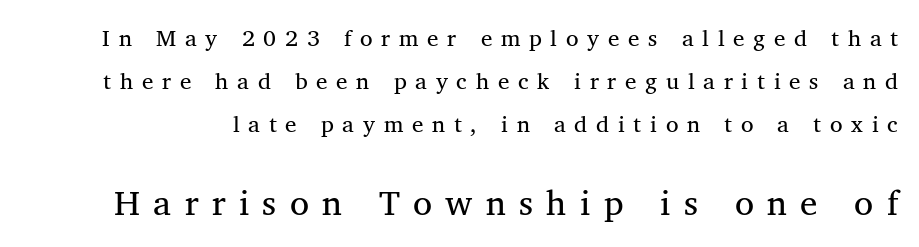
{"serif": "yes", "italic": "no", "bold": "no", "weight": "regular", "width": "normal", "stroke_contrast": "medium", "x_height": "medium", "monospaced": "no", "underline": "no", "line_spacing_ratio": 1.87, "letter_spacing": "wide", "letter_spacing_em": 0.38, "larger_block": "second", "size_ratio": 1.52, "glyph_px": 35}
